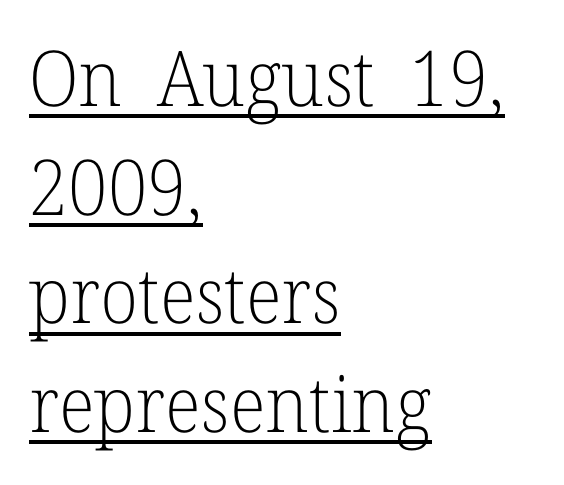
Yep, those are serifs on the letters. Quick note: interline space is typical. The ragged edge is on the right, which tells us the setting is flush left. Emphasis is given by a line drawn under the lettering. Weight class: somewhere from thin through regular.
